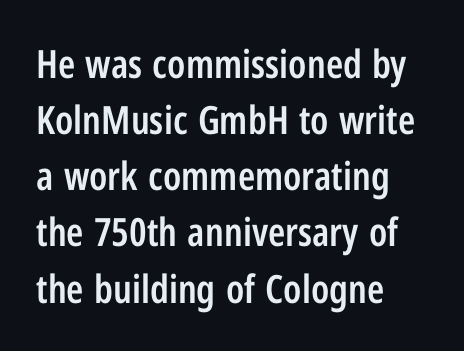
Q: Is the text bold? A: Semi-bold.
Q: Is the text italic (slanted)? A: No, it is upright.
Q: Is the typeface a serif or a sans-serif typeface? A: Sans-serif.
Q: Is the text underlined? A: No.
Q: How is the paragraph aligned? A: Left-aligned.
Q: Is the spacing between letters normal or unusually wide? A: Normal.
Q: Is the spacing between lines tight, normal or loose? A: Normal.
Q: Width (condensed, normal, or wide)? A: Condensed.
Q: Stroke contrast? A: Low.
Q: x-height? A: Medium.
Q: Monospaced? A: No.
